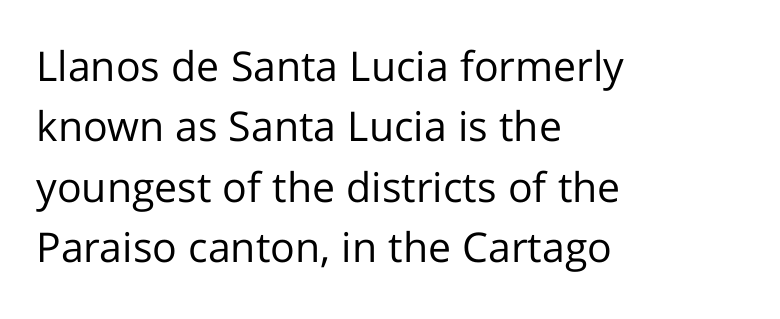
Vertical strokes here are truly vertical. Decoration check: the copy has no underline. The line-height multiplier appears to be the usual default. Each word holds together tightly as a unit, with standard inter-letter gaps.
